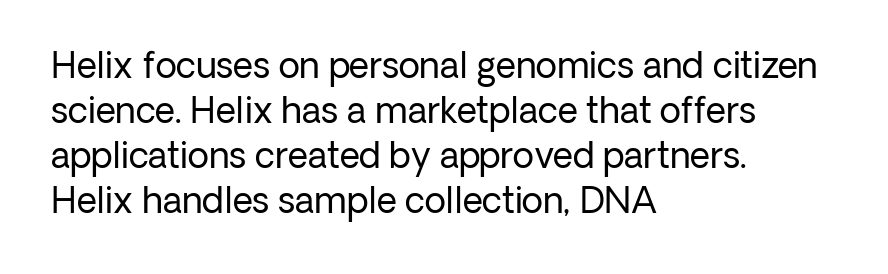
Q: Is the text bold? A: No.
Q: Is the text italic (slanted)? A: No, it is upright.
Q: Is the typeface a serif or a sans-serif typeface? A: Sans-serif.
Q: Is the text underlined? A: No.
Q: How is the paragraph aligned? A: Left-aligned.
Q: Is the spacing between letters normal or unusually wide? A: Normal.
Q: Is the spacing between lines tight, normal or loose? A: Normal.
Q: Width (condensed, normal, or wide)? A: Normal.
Q: Stroke contrast? A: Low.
Q: x-height? A: Medium.
Q: Monospaced? A: No.
